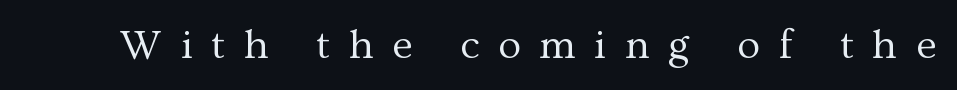
{"serif": "yes", "italic": "no", "bold": "no", "weight": "regular", "width": "normal", "stroke_contrast": "medium", "x_height": "medium", "monospaced": "no", "underline": "no", "letter_spacing": "wide", "letter_spacing_em": 0.44, "glyph_px": 42}
